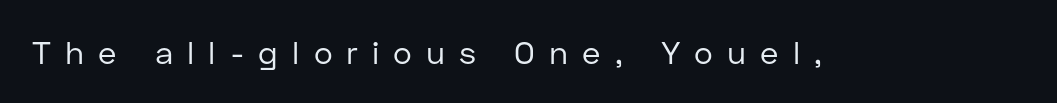
Spacing verdict: proportional, widths tailored to each character. Typographically, this falls in the sans-serif category. Stems and bowls with no extra thickness — not bold. You could only call the tracking loose — the letters float apart.
